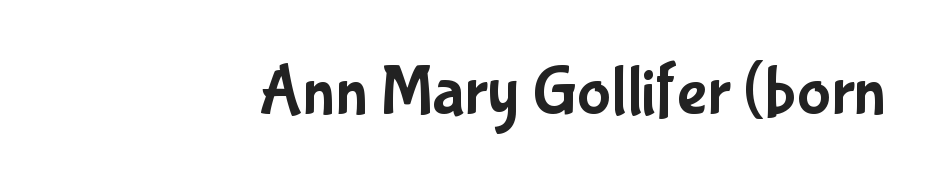
The image shows 70 px condensed sans-serif type, upright; set normal letter spacing, not underlined; low stroke contrast and a medium x-height.
